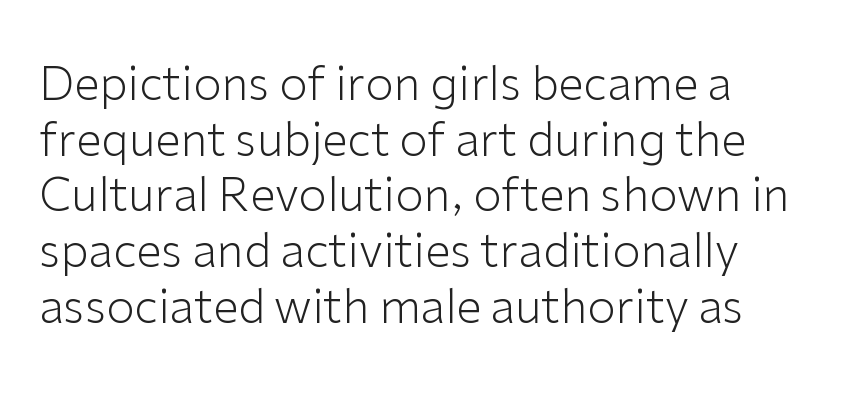
Q: Is the text bold? A: No.
Q: Is the text italic (slanted)? A: No, it is upright.
Q: Is the typeface a serif or a sans-serif typeface? A: Sans-serif.
Q: Is the text underlined? A: No.
Q: How is the paragraph aligned? A: Left-aligned.
Q: Is the spacing between letters normal or unusually wide? A: Normal.
Q: Width (condensed, normal, or wide)? A: Normal.
Q: Stroke contrast? A: Low.
Q: x-height? A: Medium.
Q: Monospaced? A: No.
